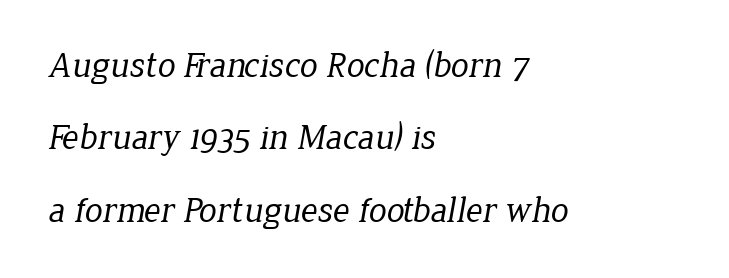
{"serif": "yes", "bold": "no", "weight": "regular", "width": "normal", "stroke_contrast": "low", "x_height": "medium", "monospaced": "no", "underline": "no", "align": "left", "line_spacing": "loose", "line_spacing_ratio": 2.01, "letter_spacing": "normal", "letter_spacing_em": 0.0, "glyph_px": 36}
